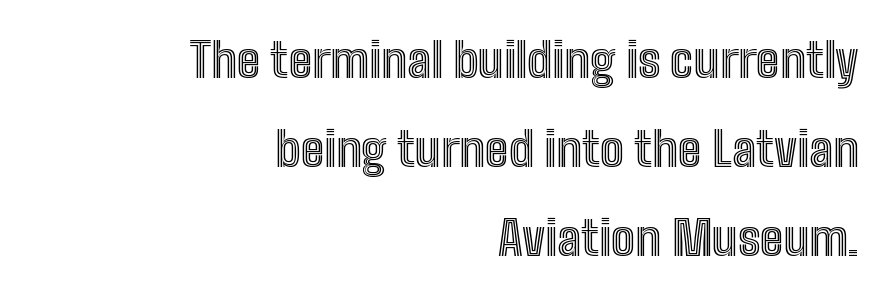
Spacing verdict: proportional, widths tailored to each character. A typesetter would call this zero additional tracking. The paragraph shown leans on its right margin. This is roman type, the default non-slanted kind. The glyphs are unaccompanied by any horizontal stroke below them.
